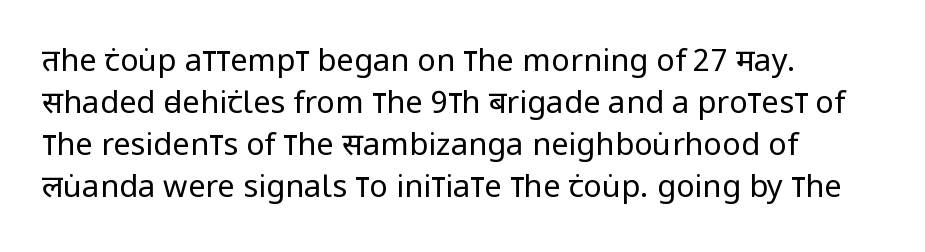
Q: Is the text bold? A: No.
Q: Is the text italic (slanted)? A: No, it is upright.
Q: Is the typeface a serif or a sans-serif typeface? A: Sans-serif.
Q: Is the text underlined? A: No.
Q: How is the paragraph aligned? A: Left-aligned.
Q: Is the spacing between letters normal or unusually wide? A: Normal.
Q: Is the spacing between lines tight, normal or loose? A: Normal.
Q: Width (condensed, normal, or wide)? A: Condensed.
Q: Stroke contrast? A: Low.
Q: x-height? A: Large.
Q: Monospaced? A: No.
